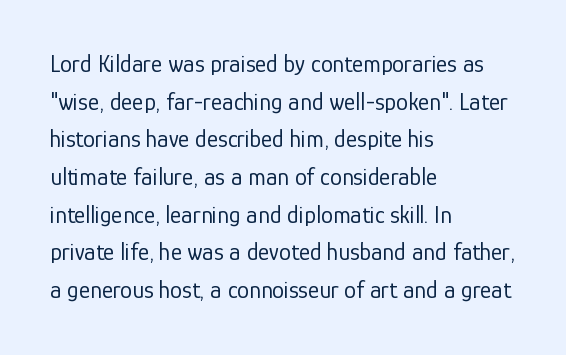
Q: Is the text bold? A: No.
Q: Is the text italic (slanted)? A: No, it is upright.
Q: Is the text underlined? A: No.
Q: How is the paragraph aligned? A: Left-aligned.
Q: Is the spacing between letters normal or unusually wide? A: Normal.
Q: Is the spacing between lines tight, normal or loose? A: Normal.
